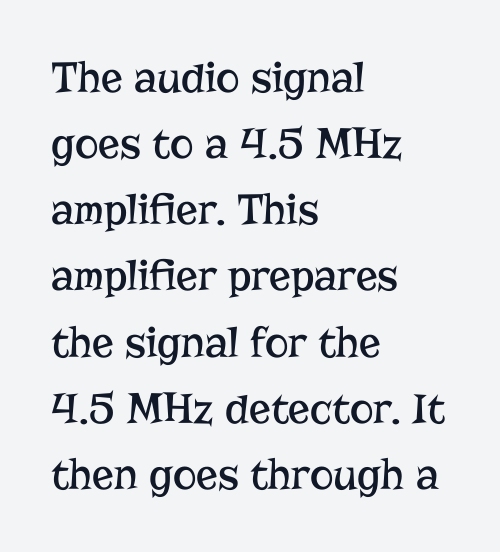
A typesetter would call this proportional, since set widths differ per character. The cut favours lightness, reaching ordinary text weight at its darkest. This sample uses an upright cut, with every glyph sitting square on the baseline. This rendering uses left alignment, leaving the right contour irregular. The space between consecutive lines is moderate.
